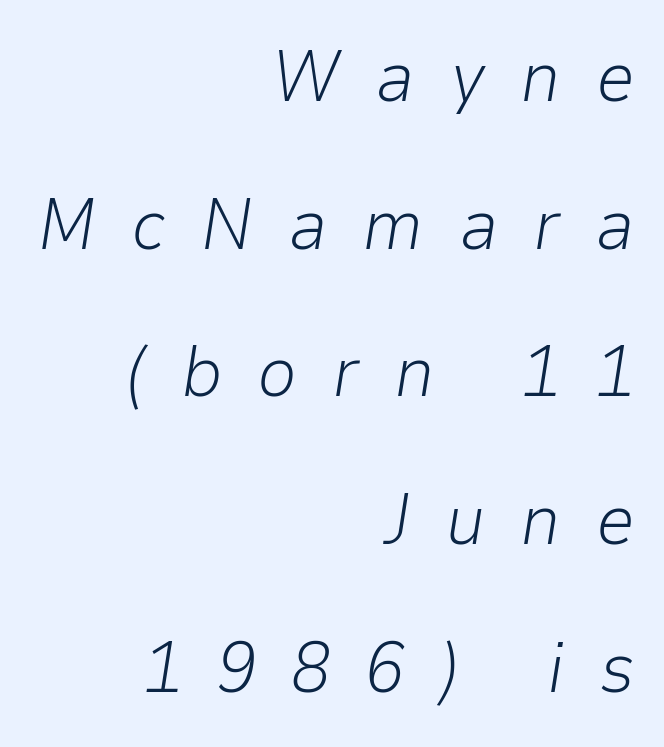
The image shows 71 px light type, italic (leaning right); set right-aligned, loose line spacing (2.08x), unusually wide letter spacing (+0.49 em), not underlined; low stroke contrast and a medium x-height.
